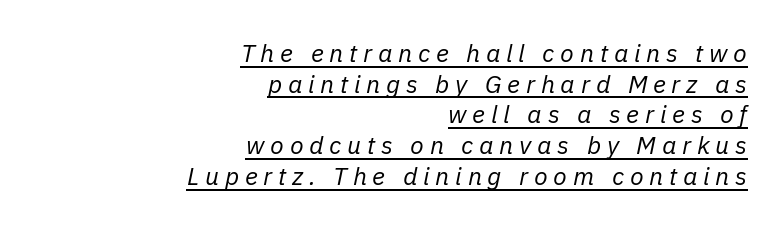
Italic? Definitely — the glyphs are oblique. The compositor pushed each line to the right boundary. A quiet, ordinary-to-light weight characterises the typeface. Looks like someone drew a line under every word here. How are the letters spaced? Widely, with obvious added tracking.
